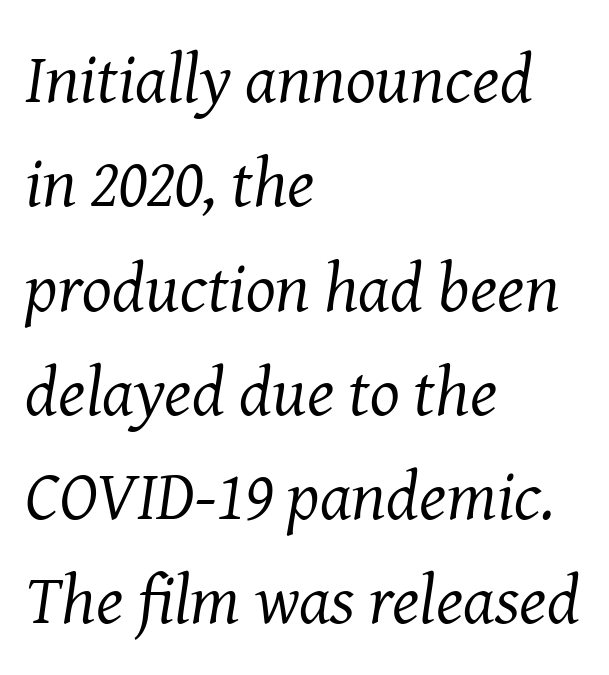
{"serif": "yes", "italic": "yes", "lean": "right", "slant_degrees": 8, "bold": "no", "weight": "regular", "width": "normal", "stroke_contrast": "medium", "x_height": "medium", "monospaced": "no", "underline": "no", "align": "left", "line_spacing": "normal", "line_spacing_ratio": 1.49, "letter_spacing": "normal", "letter_spacing_em": 0.0, "glyph_px": 70}
